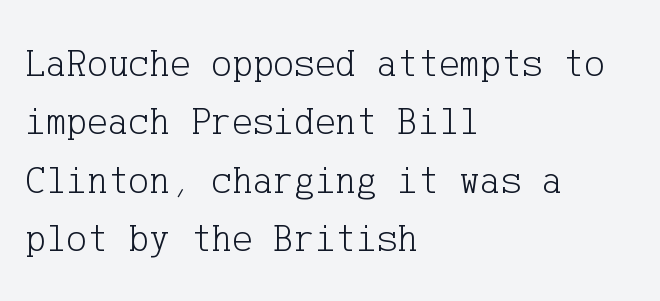
The passage shown is not underscored anywhere. Successive baselines arrive at the customary interval. Short note: letters normally spaced. The rendering shows small feet on the letterforms — a serif design. This is the regular roman posture of the typeface. These lines are set flush left with a ragged right edge.
